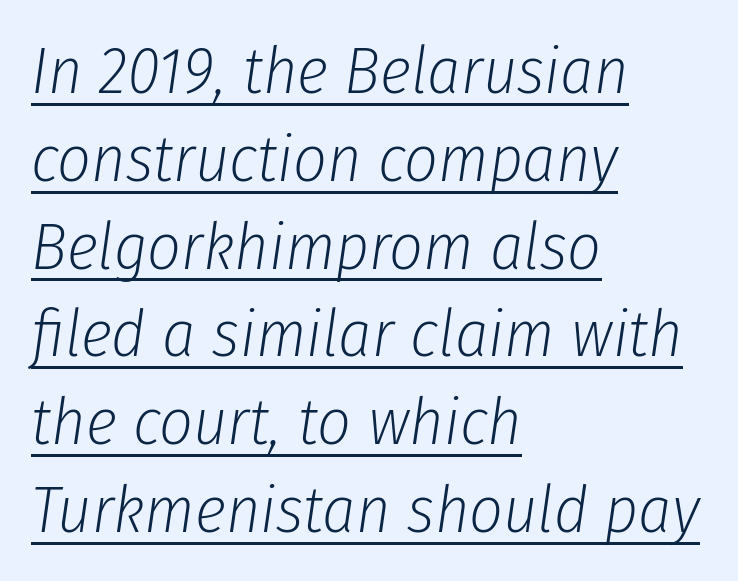
The image shows 66 px light, condensed type, italic (leaning right); set left-aligned, normal line spacing (1.33x), normal letter spacing, underlined; low stroke contrast and a medium x-height.
